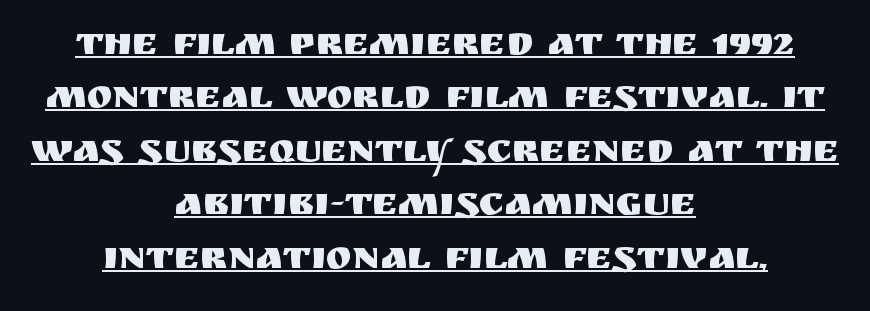
{"serif": "no", "italic": "no", "width": "normal", "stroke_contrast": "medium", "x_height": "large", "monospaced": "no", "underline": "yes", "align": "center", "line_spacing": "normal", "line_spacing_ratio": 1.37, "letter_spacing": "normal", "letter_spacing_em": 0.0, "glyph_px": 39}
